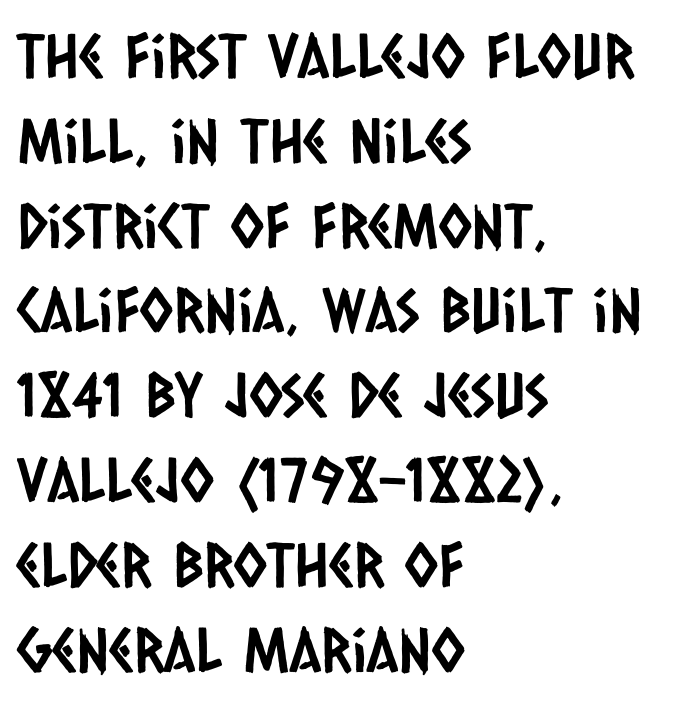
The image shows 61 px condensed sans-serif type; set left-aligned, normal line spacing (1.39x), normal letter spacing, not underlined; low stroke contrast and a large x-height.
